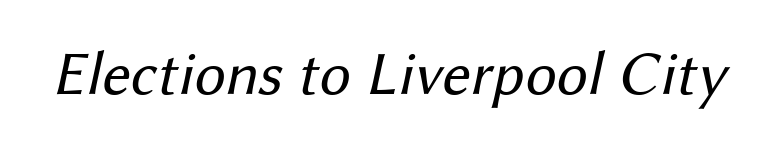
Q: Is the text bold? A: No.
Q: Is the typeface a serif or a sans-serif typeface? A: Sans-serif.
Q: Is the text underlined? A: No.
Q: Is the spacing between letters normal or unusually wide? A: Normal.
Q: Width (condensed, normal, or wide)? A: Normal.
Q: Stroke contrast? A: Medium.
Q: x-height? A: Medium.
Q: Monospaced? A: No.
